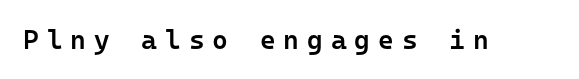
{"italic": "no", "bold": "semi", "underline": "no", "letter_spacing": "wide", "letter_spacing_em": 0.29, "glyph_px": 27}
